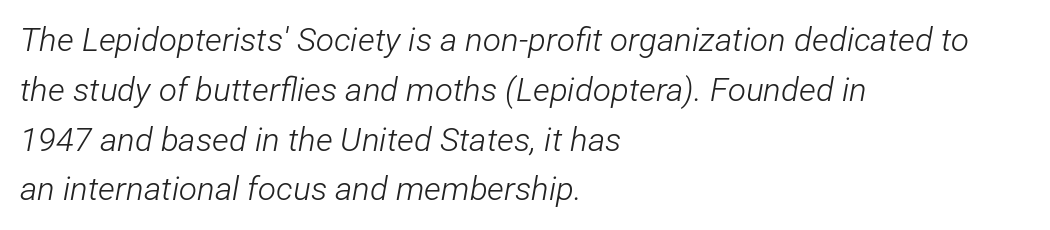
The image shows 33 px light, condensed type, italic (leaning right); set left-aligned, normal line spacing (1.51x), normal letter spacing, not underlined; low stroke contrast and a medium x-height.
